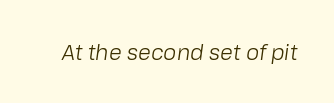
{"italic": "yes", "lean": "right", "slant_degrees": 8, "bold": "no", "underline": "no", "letter_spacing": "normal", "letter_spacing_em": 0.0, "glyph_px": 21}
